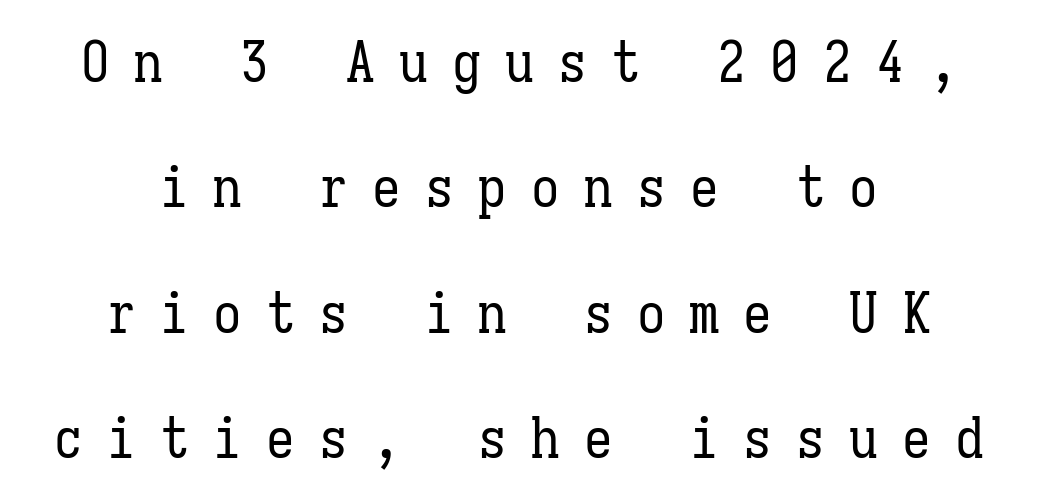
The image shows 57 px regular-weight, condensed type, upright, monospaced; set centered, loose line spacing (2.2x), unusually wide letter spacing (+0.43 em), not underlined; low stroke contrast and a medium x-height.
